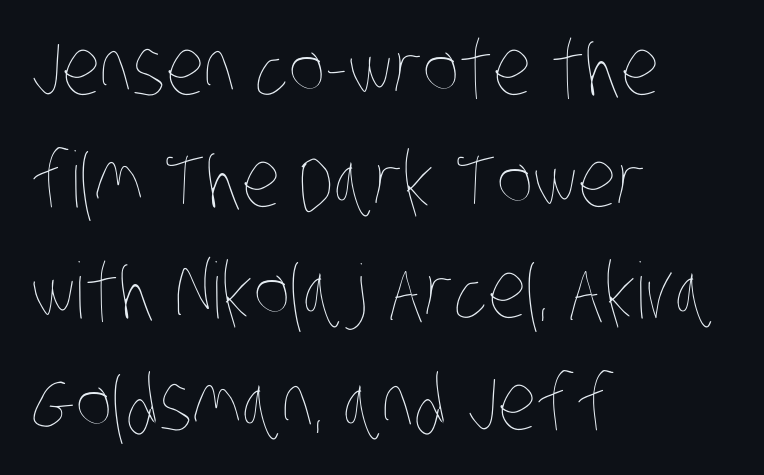
The image shows 77 px thin, condensed type; set left-aligned, normal line spacing (1.45x), normal letter spacing, not underlined; low stroke contrast and a large x-height.
